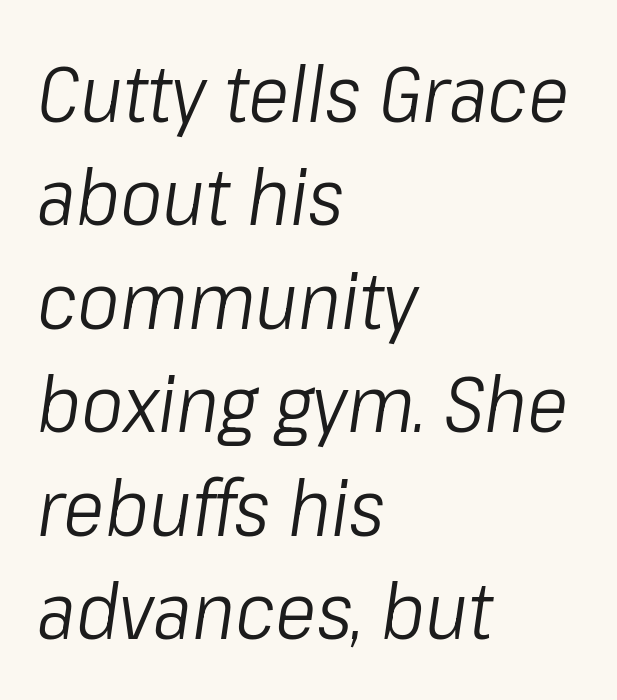
The image shows 79 px light, condensed type, italic (leaning right); set left-aligned, normal line spacing (1.31x), normal letter spacing, not underlined; low stroke contrast and a medium x-height.
